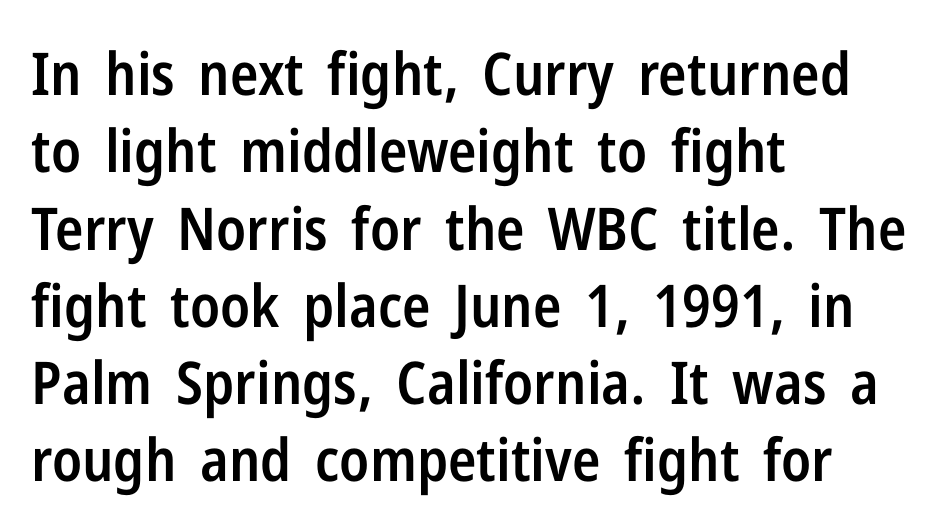
Note the varied advance widths — an 'i' is clearly narrower than an 'm'. Slightly chunky letters — semibold, I'd say, not full bold. Does the leading feel generous? No, just average. Type style note: lacks serifs.
